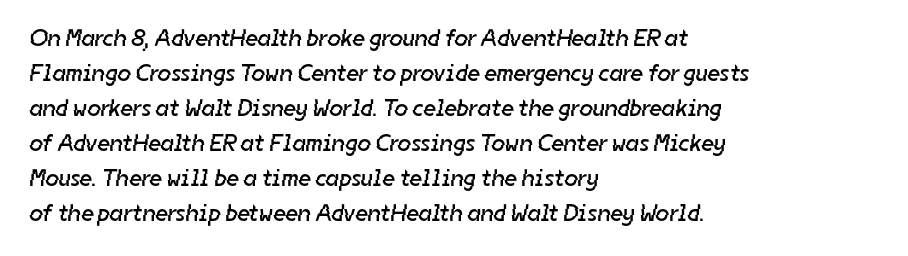
Underline: absent. The font sits on the lighter half of the weight spectrum, regular included. Regarding leading, the lines here are spaced in the standard way. Standard letterfit; no display-style spreading of the glyphs. Teacher's note: observe the even left margin — that is flush-left alignment.
